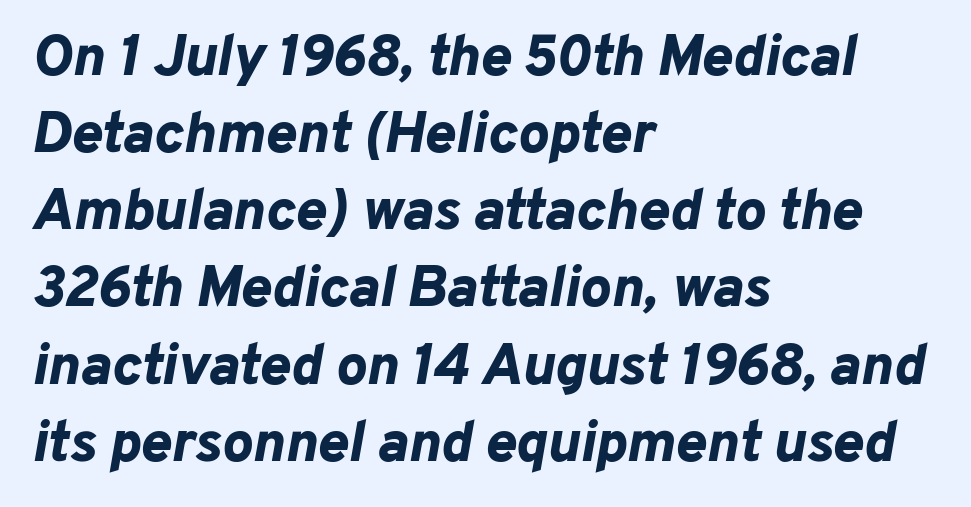
This sample uses plain, unmodified letter spacing. Notice how the stems are inclined rather than vertical — that's the hallmark of italics. The rendering uses a bold face; every stroke is thick and dark. The lines are quadded left.
